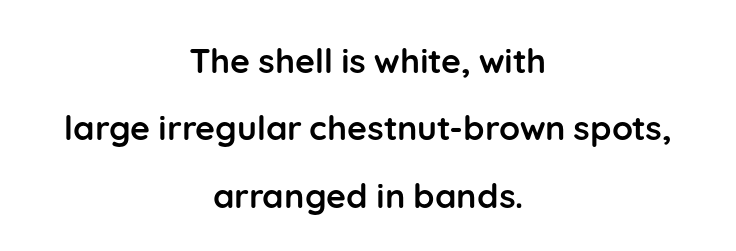
{"serif": "no", "italic": "no", "bold": "yes", "weight": "semibold", "width": "normal", "stroke_contrast": "low", "x_height": "medium", "monospaced": "no", "underline": "no", "align": "center", "line_spacing": "loose", "line_spacing_ratio": 1.98, "letter_spacing": "normal", "letter_spacing_em": 0.0, "glyph_px": 34}
